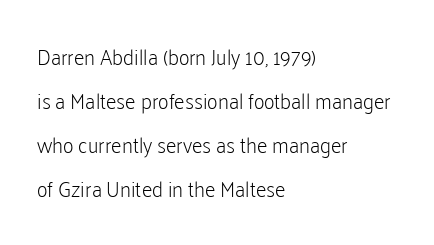
Whoever set this chose breathing room over compactness in the vertical rhythm. Do the letters lean? They stand straight. Horizontally, the lines are justified to the leading edge only. A light-to-regular cut is what we see here.
